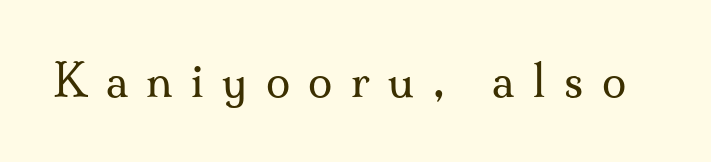
You could not count columns in this text — the font is proportionally spaced. Nope, not italic — everything's standing straight. What stands out about the letter spacing? Its width — letters are far apart. I'd call this a serif setting — the letters wear small feet. Glance below the letters and you will spot only blank space.
